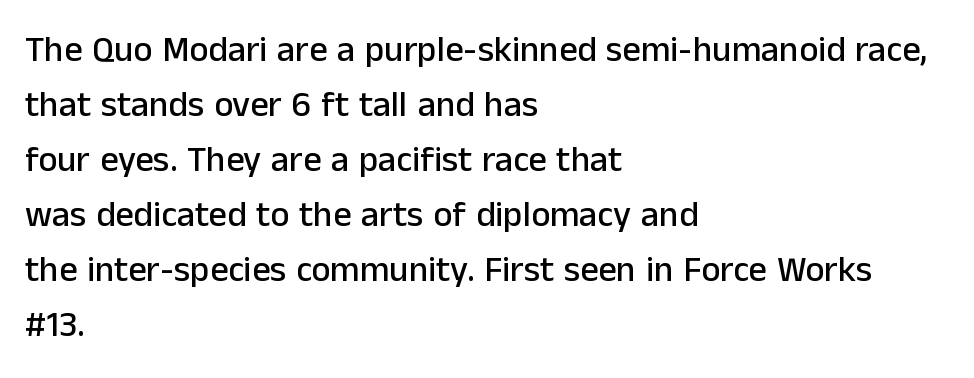
Looks like regular typesetting: each glyph gets only the width it needs. Compared with a centered layout, this one pins lines to the left instead. The gaps between neighbouring characters are ordinary and unremarkable. When letters stand straight like this, we call the style roman or upright. Plain, unruled lines of type.
